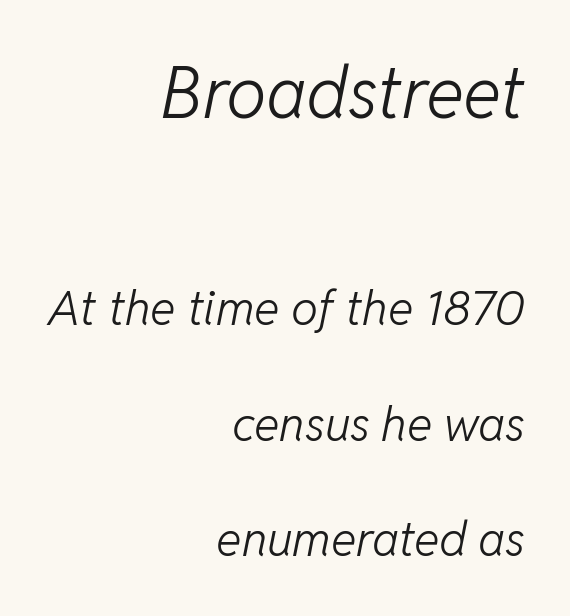
The image shows 72 px light type, italic (leaning right); set right-aligned, loose line spacing (2.41x), normal letter spacing, not underlined; the first (top) block is 1.5x larger; low stroke contrast and a medium x-height.
